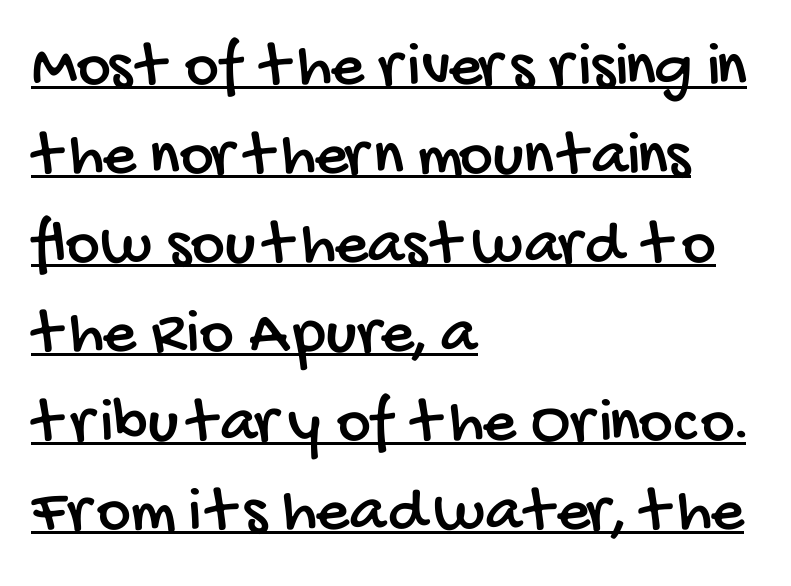
Q: Is the typeface a serif or a sans-serif typeface? A: Sans-serif.
Q: Is the text underlined? A: Yes.
Q: How is the paragraph aligned? A: Left-aligned.
Q: Is the spacing between letters normal or unusually wide? A: Normal.
Q: Is the spacing between lines tight, normal or loose? A: Normal.
Q: Width (condensed, normal, or wide)? A: Condensed.
Q: Stroke contrast? A: Low.
Q: x-height? A: Large.
Q: Monospaced? A: No.
